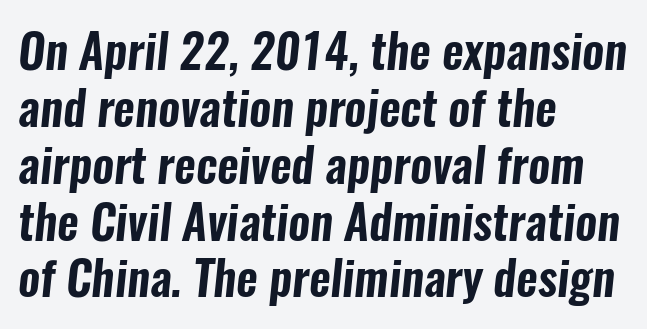
{"serif": "no", "width": "condensed", "stroke_contrast": "low", "x_height": "medium", "monospaced": "no", "underline": "no", "align": "left", "line_spacing_ratio": 1.21, "letter_spacing": "normal", "letter_spacing_em": 0.0, "glyph_px": 47}
